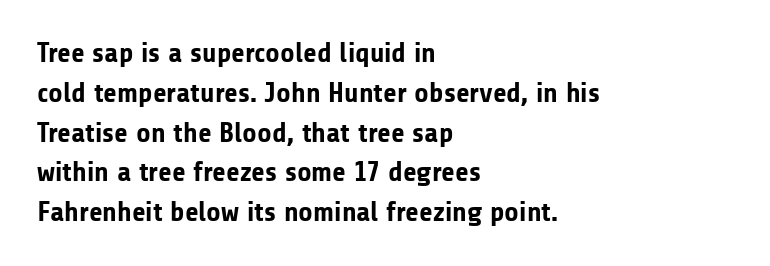
{"serif": "no", "italic": "no", "bold": "yes", "weight": "bold", "width": "normal", "stroke_contrast": "low", "x_height": "medium", "monospaced": "no", "underline": "no", "align": "left", "line_spacing": "normal", "line_spacing_ratio": 1.42, "letter_spacing": "normal", "letter_spacing_em": 0.0, "glyph_px": 28}
